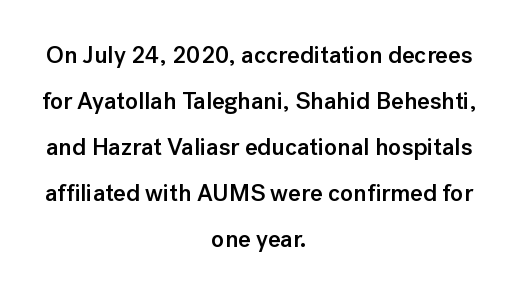
{"italic": "no", "bold": "semi", "underline": "no", "align": "center", "line_spacing": "loose", "line_spacing_ratio": 1.92, "letter_spacing": "normal", "letter_spacing_em": 0.0, "glyph_px": 24}
